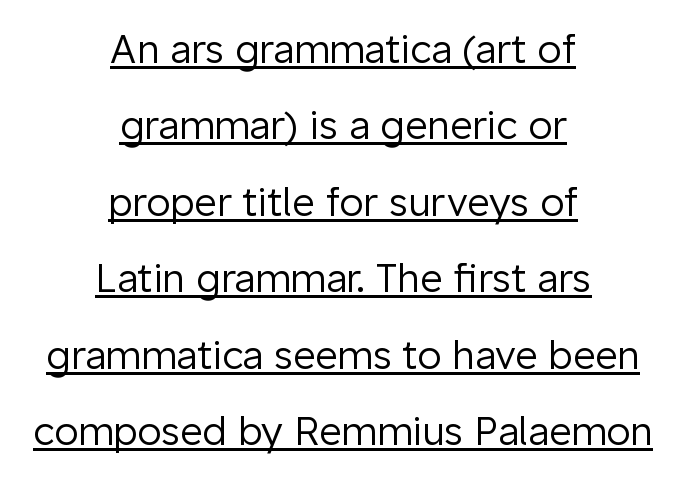
The image shows 39 px regular-weight sans-serif type, upright; set centered, loose line spacing (1.96x), normal letter spacing, underlined; low stroke contrast and a medium x-height.
